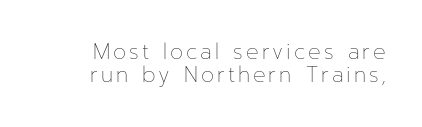
The image shows 21 px text type, upright; set right-aligned, tight line spacing (1.08x), not underlined.
